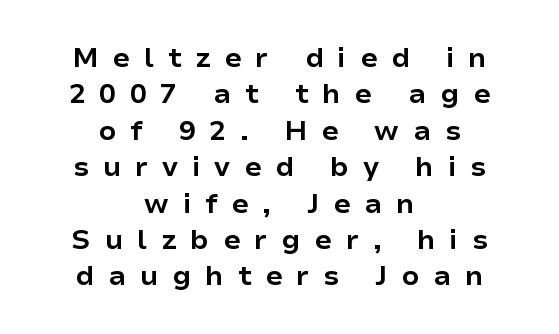
No word sits above an underline. Rows of type keep a routine distance in the vertical direction. Ordinary non-slanted type is in use. Check where the strokes stop: nothing finishes them off — pure sans. Think of a printed novel: that variable character pitch is what you see here. The rendering positions every line midway between the sides.
